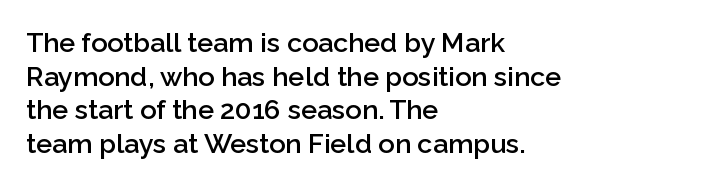
Does the copy run flush right? No — it runs flush left. The passage shown has conventional tracking throughout. Compared with an ordinary text face, these strokes are moderately heavier — a semibold. Unlike italic type, these characters show no tilt at all. No word sits above an underline.
